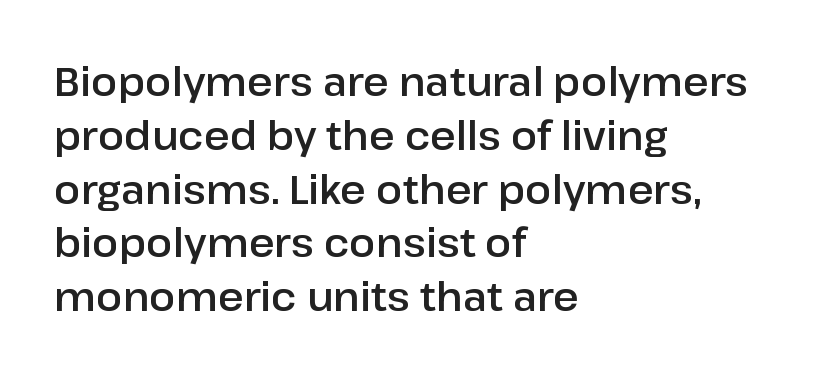
This sample uses a sans-serif face. Short note: letters normally spaced. The letters stand straight up with perfectly vertical stems. Honestly, the row spacing looks completely unremarkable.
